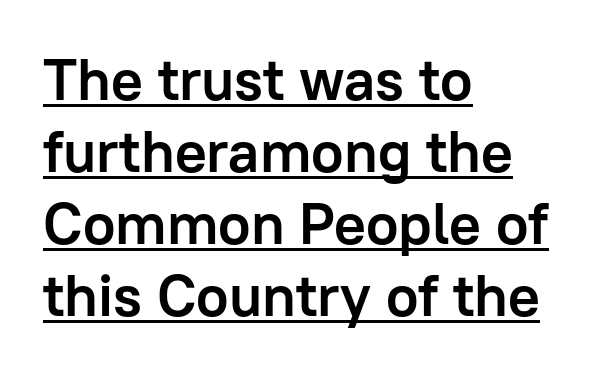
The lettering holds an erect, upright posture throughout. This sample carries an underscore along the baseline area. Letter spacing: default. Is the type bold? Yes — the strokes are clearly thick and heavy. The passage shown is typeset with a sans-serif family.
